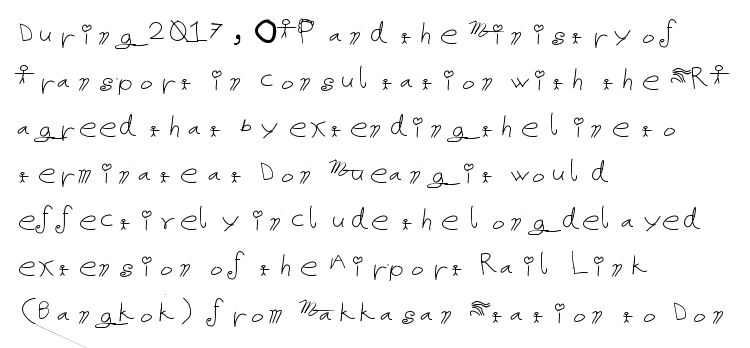
The image shows 36 px thin type, upright; set left-aligned, normal line spacing (1.29x), normal letter spacing, not underlined; low stroke contrast and a medium x-height.
